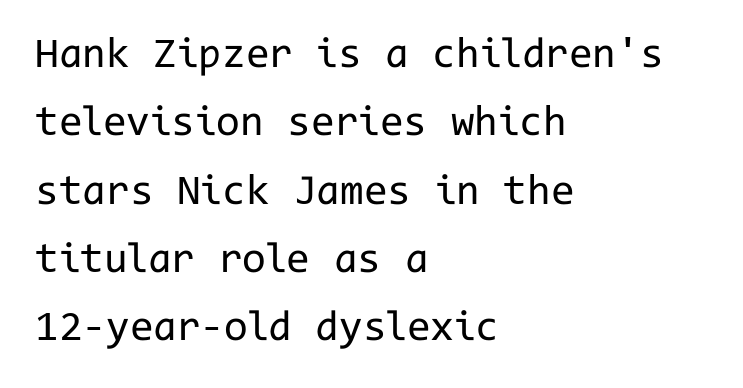
The image shows 43 px regular-weight sans-serif type, upright, monospaced; set left-aligned, normal line spacing (1.59x), normal letter spacing, not underlined; low stroke contrast and a medium x-height.
